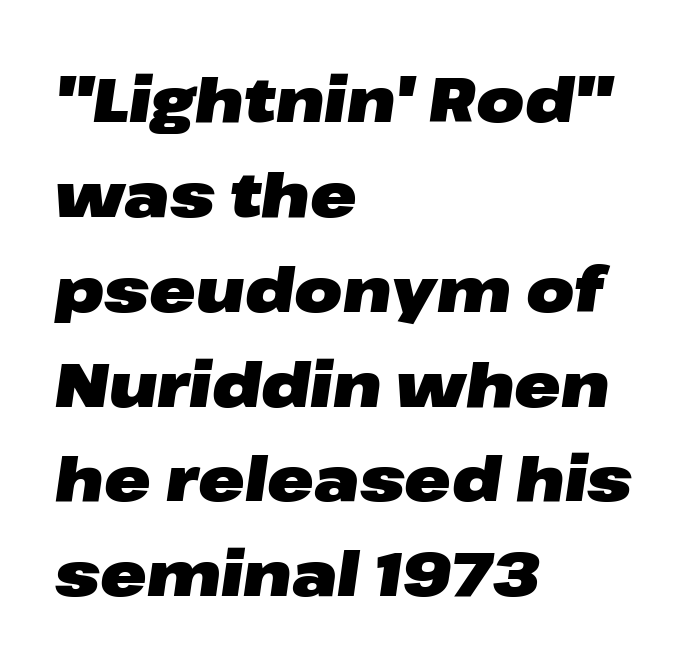
The image shows 62 px heavy, wide type, italic (leaning right); set left-aligned, normal line spacing (1.53x), normal letter spacing, not underlined; low stroke contrast and a medium x-height.
